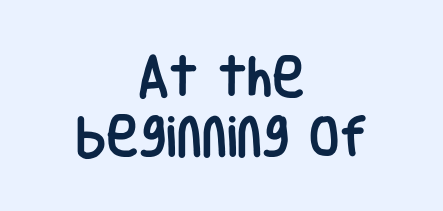
Q: Is the text italic (slanted)? A: No, it is upright.
Q: Is the typeface a serif or a sans-serif typeface? A: Sans-serif.
Q: Is the text underlined? A: No.
Q: How is the paragraph aligned? A: Centered.
Q: Is the spacing between letters normal or unusually wide? A: Normal.
Q: Is the spacing between lines tight, normal or loose? A: Normal.
Q: Width (condensed, normal, or wide)? A: Condensed.
Q: Stroke contrast? A: Low.
Q: x-height? A: Large.
Q: Monospaced? A: No.
